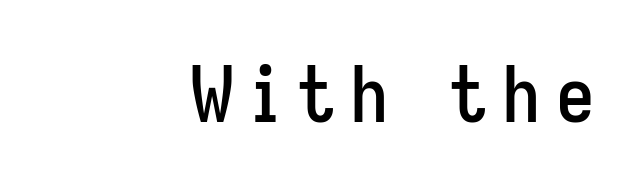
A typesetter would mark this as roman, not italic. Each letter keeps its own natural width here, so spacing adapts to shape. The rendering inserts visible extra space after every character. Just letters on the line, the space beneath them empty.
